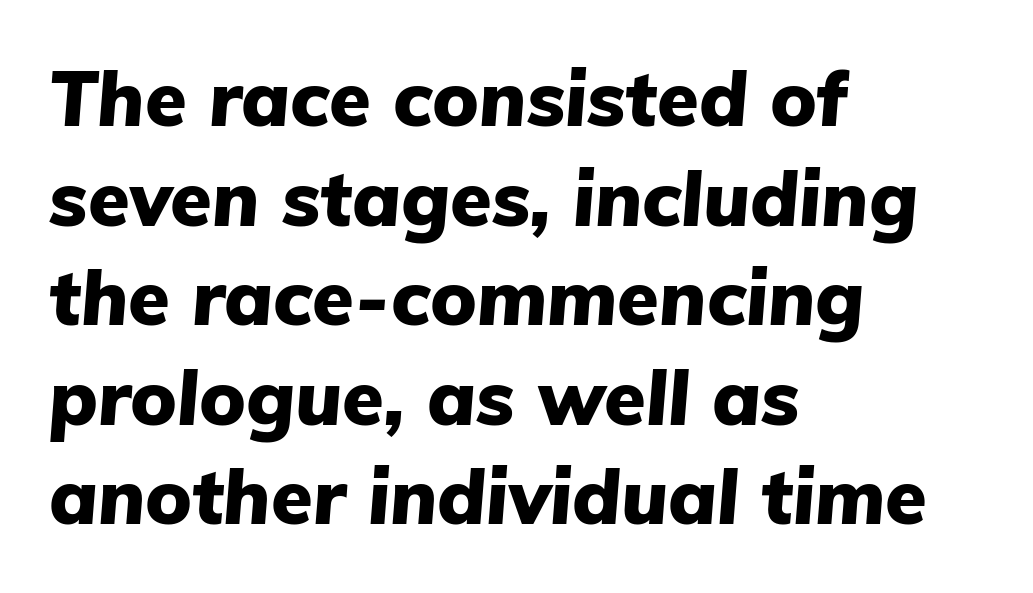
You can tell it's italic because the verticals aren't actually vertical. Typeset ragged right — the left edge is the straight one. Words float on clear page, feet unadorned. These lines are rendered in a variable-pitch font.
